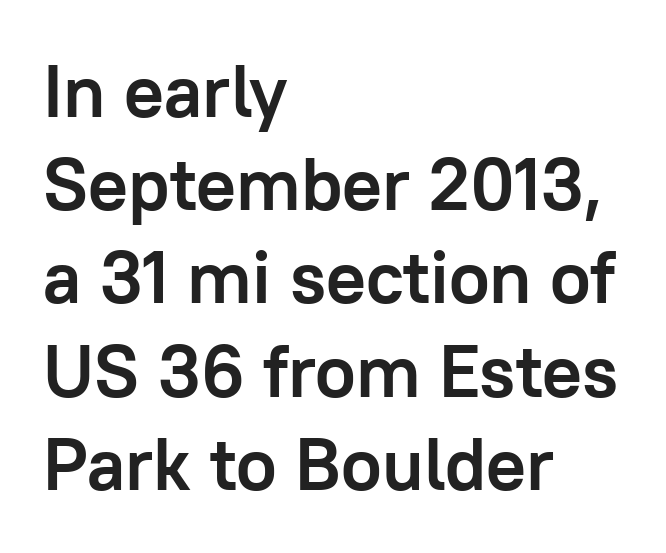
The image shows 74 px semibold sans-serif type, upright; set left-aligned, normal line spacing (1.26x), normal letter spacing, not underlined; low stroke contrast and a medium x-height.
